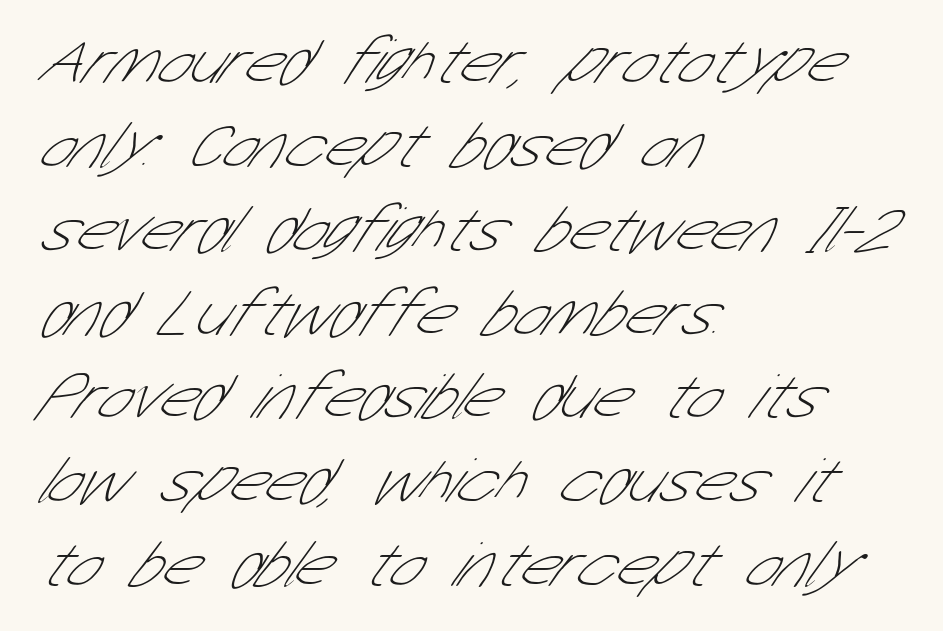
The strokes carry an ordinary text weight at most. Short and long lines alike share a common starting point at left. The baseline area is clear. Look at the tracking — it's just the regular setting, nothing added.
